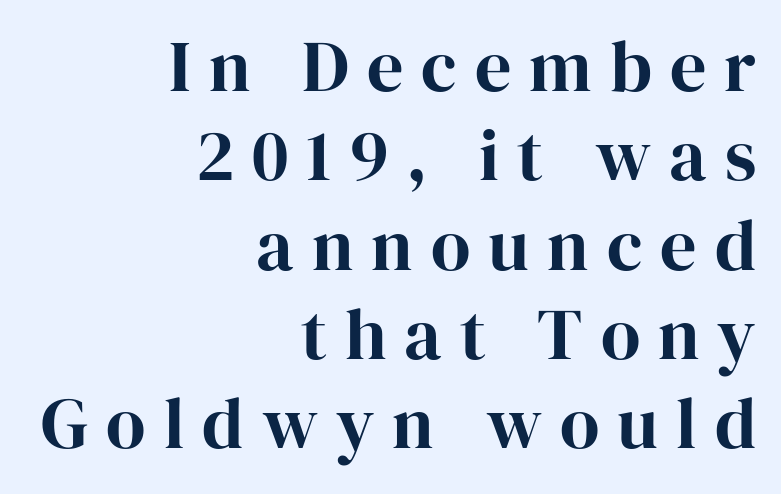
Q: Is the text italic (slanted)? A: No, it is upright.
Q: Is the typeface a serif or a sans-serif typeface? A: Serif.
Q: Is the text underlined? A: No.
Q: How is the paragraph aligned? A: Right-aligned.
Q: Is the spacing between letters normal or unusually wide? A: Unusually wide.
Q: Width (condensed, normal, or wide)? A: Normal.
Q: Stroke contrast? A: High.
Q: x-height? A: Medium.
Q: Monospaced? A: No.
